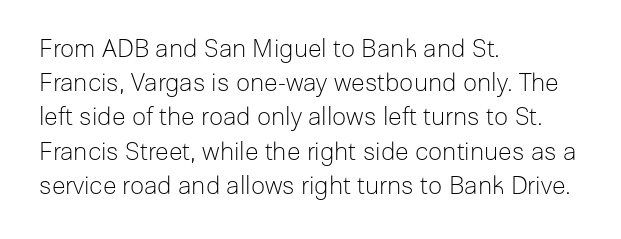
The area under the type is left untouched. A roman cut, with each character standing at attention. Observe the ordinary spacing: letters are neighbours, not strangers. Notice how the passage keeps a crisp vertical edge on the left only.
